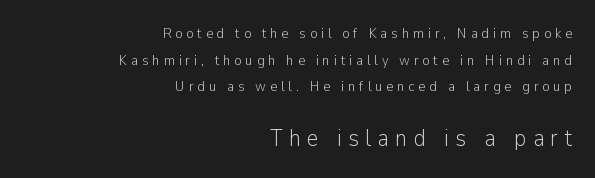
A student would notice the bottom passage is typeset larger than what precedes it. Decoration check: the copy has no underline. On a weight scale, this lands at 450 or below. Line endings align vertically; line beginnings do not. Is there any slant? The stems are plumb. Rows of type keep a wide berth in the vertical direction.
